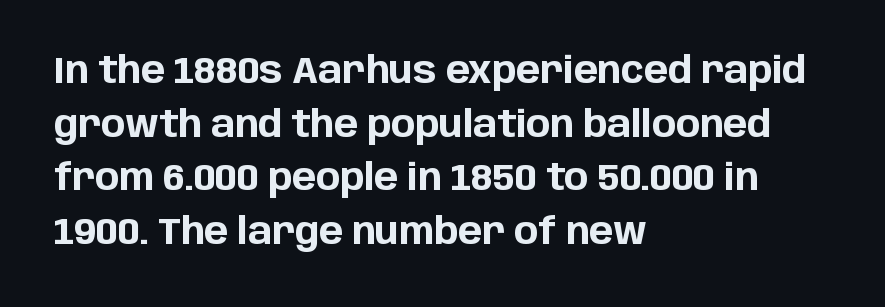
Each row of text sits above clean, open space. The type sits square on the baseline with zero lean. How heavy is the stroke? Heavy — this is a bold. A typesetter would call this zero additional tracking. The paragraph has a hard left edge and a soft right edge.
